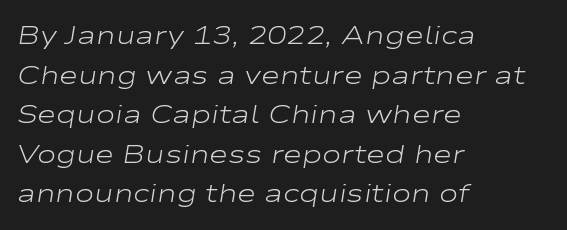
The image shows 26 px text type, italic (leaning right); set left-aligned, normal line spacing (1.52x), normal letter spacing, not underlined.
